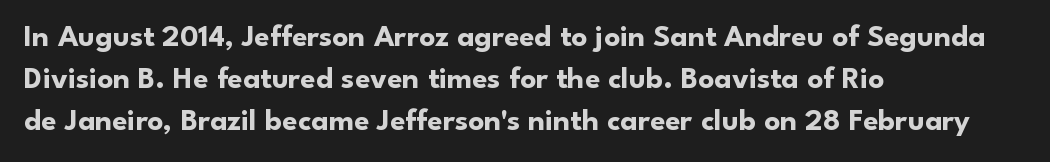
The image shows 31 px bold sans-serif type, upright; set left-aligned, normal line spacing (1.36x), normal letter spacing, not underlined; low stroke contrast and a small x-height.
